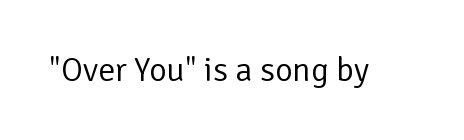
The rendering keeps characters at their native spacing. Serif or sans? Sans — the stroke terminals are bare. Heaviness? Minimal to ordinary, like unemphasized prose. This sample uses an upright cut, with every glyph sitting square on the baseline. Proportional: the letters do not fall into vertical columns. Glance below the letters and you will spot only blank space.
